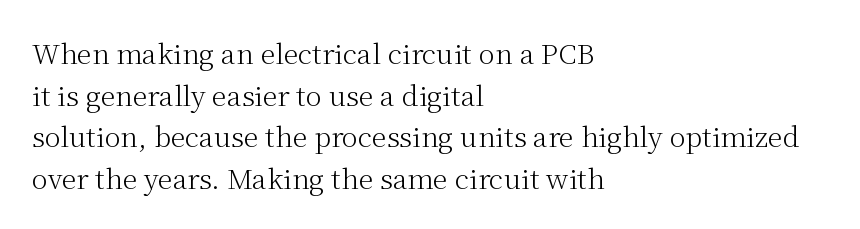
This sample uses an upright cut, with every glyph sitting square on the baseline. Lines of text with bare space underneath. The setting favours the left margin, as ordinary paragraphs usually do. Leading: standard. The typesetting does not lean heavy: it is not bold. You could call the tracking neutral — neither tight nor loose.
